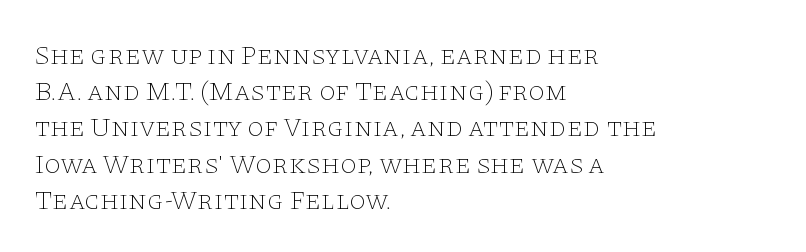
The image shows 27 px text type, upright; set left-aligned, normal line spacing (1.34x), normal letter spacing, not underlined.
